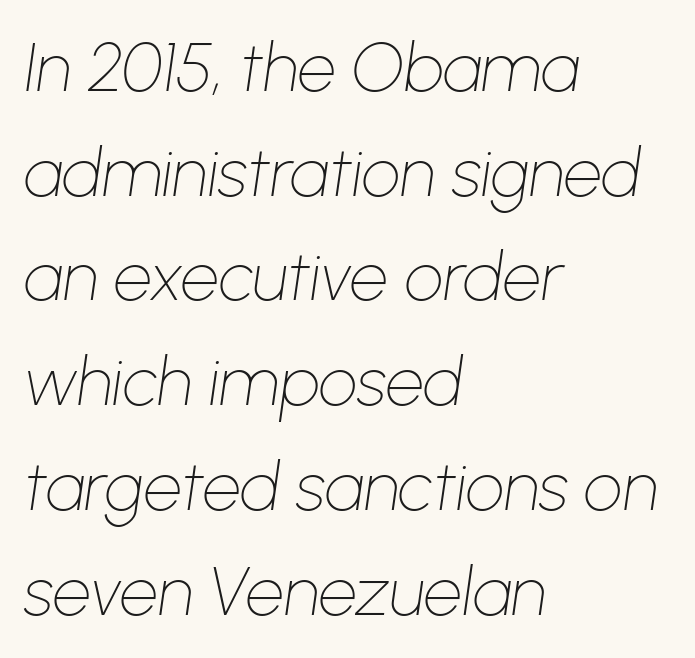
Weight: regular or lighter. Emphasis-style slanted type is in use. The letters advance in unequal steps, a hallmark of proportional type. Anything drawn beneath the words? Only blank space.
